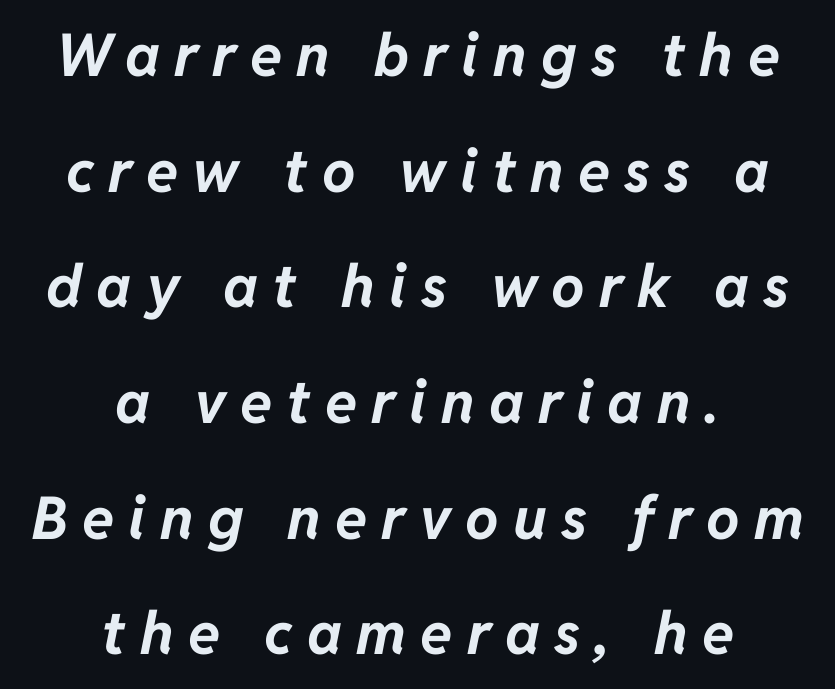
The image shows 59 px bold type, italic (leaning right); set centered, loose line spacing (1.96x), unusually wide letter spacing (+0.24 em), not underlined; low stroke contrast and a medium x-height.
